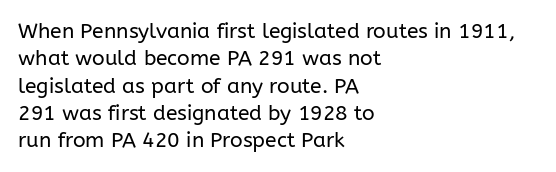
Q: Is the text bold? A: No.
Q: Is the text italic (slanted)? A: No, it is upright.
Q: Is the text underlined? A: No.
Q: How is the paragraph aligned? A: Left-aligned.
Q: Is the spacing between letters normal or unusually wide? A: Normal.
Q: Is the spacing between lines tight, normal or loose? A: Normal.
